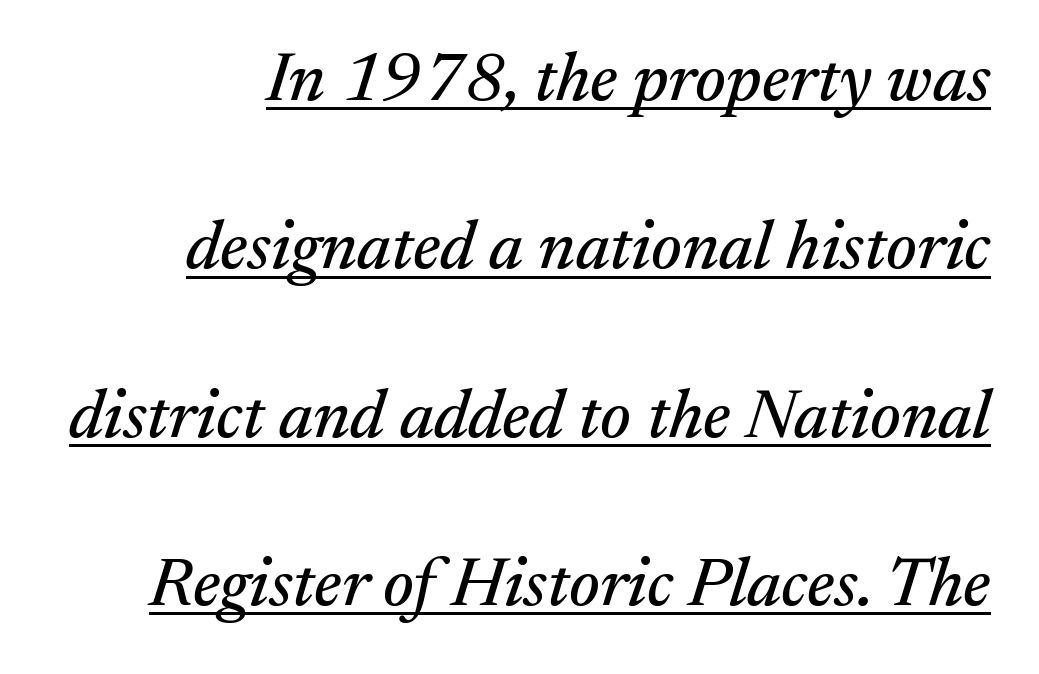
Q: Is the text italic (slanted)? A: Yes, it leans right by about 17 degrees.
Q: Is the typeface a serif or a sans-serif typeface? A: Serif.
Q: Is the text underlined? A: Yes.
Q: Is the spacing between letters normal or unusually wide? A: Normal.
Q: Is the spacing between lines tight, normal or loose? A: Loose.
Q: Width (condensed, normal, or wide)? A: Normal.
Q: Stroke contrast? A: Medium.
Q: x-height? A: Medium.
Q: Monospaced? A: No.
